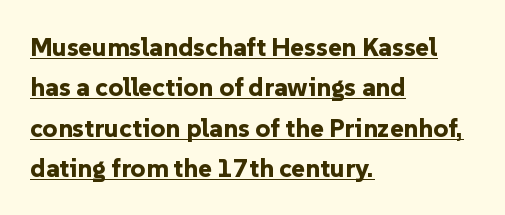
Q: Is the text bold? A: Yes.
Q: Is the text italic (slanted)? A: No, it is upright.
Q: Is the text underlined? A: Yes.
Q: How is the paragraph aligned? A: Left-aligned.
Q: Is the spacing between letters normal or unusually wide? A: Normal.
Q: Is the spacing between lines tight, normal or loose? A: Normal.
